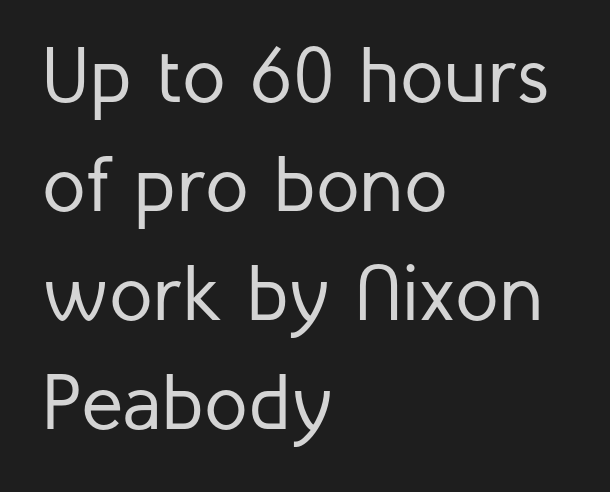
Q: Is the text bold? A: No.
Q: Is the text italic (slanted)? A: No, it is upright.
Q: Is the typeface a serif or a sans-serif typeface? A: Sans-serif.
Q: Is the text underlined? A: No.
Q: How is the paragraph aligned? A: Left-aligned.
Q: Is the spacing between letters normal or unusually wide? A: Normal.
Q: Is the spacing between lines tight, normal or loose? A: Normal.
Q: Width (condensed, normal, or wide)? A: Normal.
Q: Stroke contrast? A: Low.
Q: x-height? A: Medium.
Q: Monospaced? A: No.
